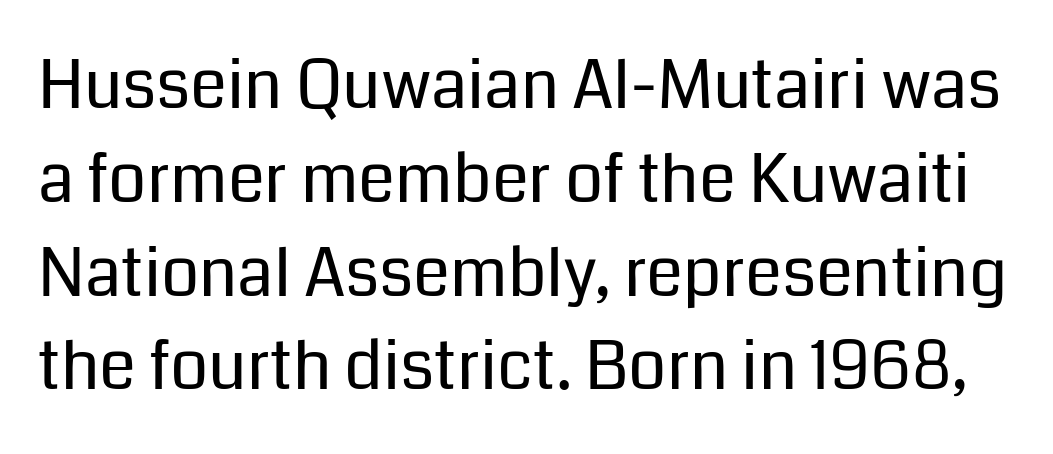
Q: Is the text bold? A: No.
Q: Is the text italic (slanted)? A: No, it is upright.
Q: Is the typeface a serif or a sans-serif typeface? A: Sans-serif.
Q: Is the text underlined? A: No.
Q: Is the spacing between letters normal or unusually wide? A: Normal.
Q: Is the spacing between lines tight, normal or loose? A: Normal.
Q: Width (condensed, normal, or wide)? A: Normal.
Q: Stroke contrast? A: Low.
Q: x-height? A: Medium.
Q: Monospaced? A: No.
